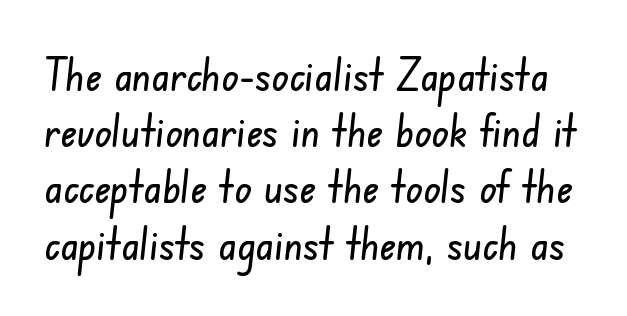
Q: Is the typeface a serif or a sans-serif typeface? A: Sans-serif.
Q: Is the text underlined? A: No.
Q: Is the spacing between letters normal or unusually wide? A: Normal.
Q: Is the spacing between lines tight, normal or loose? A: Normal.
Q: Width (condensed, normal, or wide)? A: Condensed.
Q: Stroke contrast? A: Low.
Q: x-height? A: Small.
Q: Monospaced? A: No.
